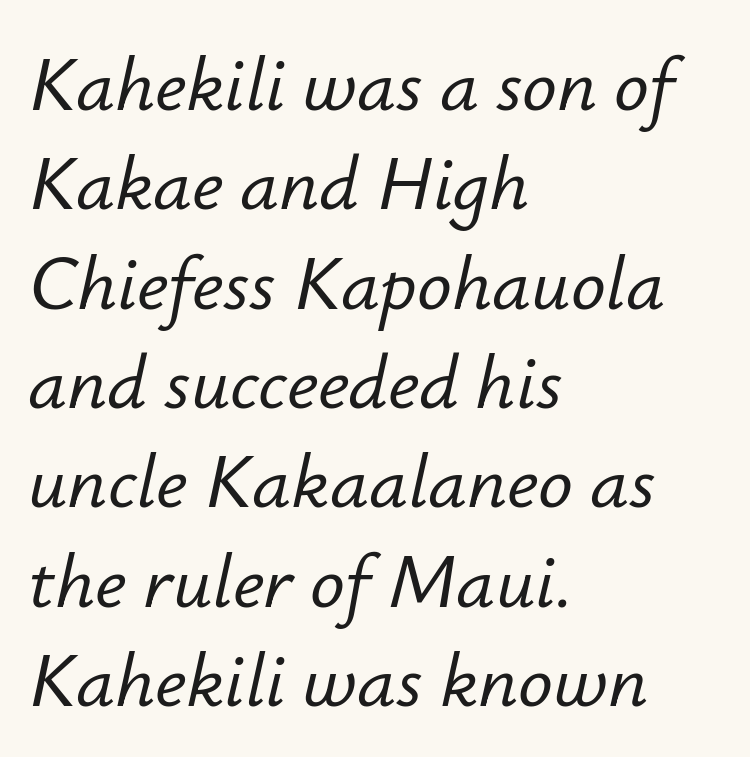
{"italic": "yes", "lean": "right", "slant_degrees": 12, "width": "normal", "stroke_contrast": "low", "x_height": "small", "monospaced": "no", "underline": "no", "align": "left", "line_spacing": "normal", "line_spacing_ratio": 1.29, "letter_spacing": "normal", "letter_spacing_em": 0.0, "glyph_px": 77}
